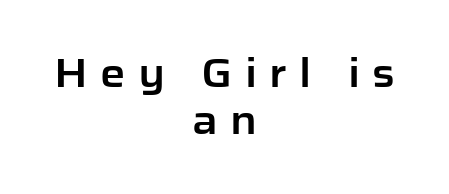
The image shows 40 px sans-serif type, upright; set centered, line spacing 1.18x, unusually wide letter spacing (+0.31 em), not underlined; low stroke contrast and a medium x-height.
